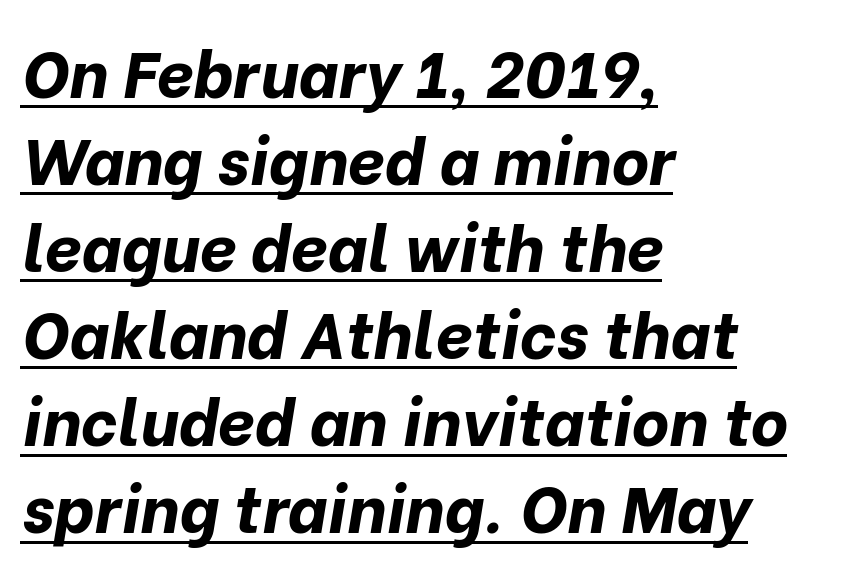
The image shows 65 px bold type, italic (leaning right); set left-aligned, normal line spacing (1.34x), normal letter spacing, underlined; low stroke contrast and a medium x-height.
